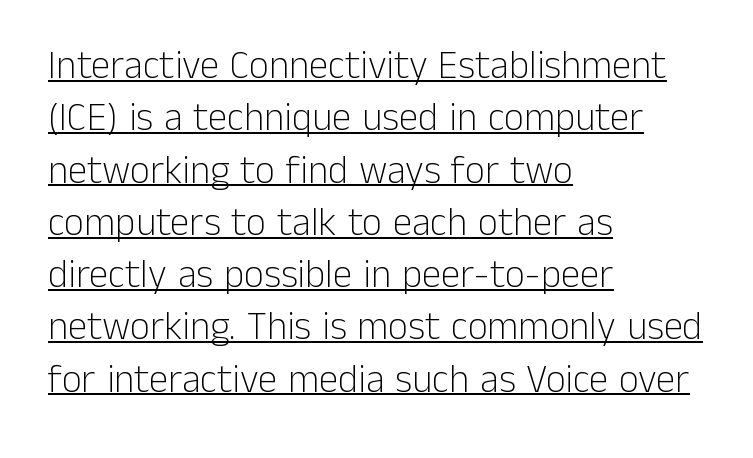
Underlined type. Line starts are locked; line ends wander. The type family on display is of the sans-serif kind. Upright lettering throughout.
